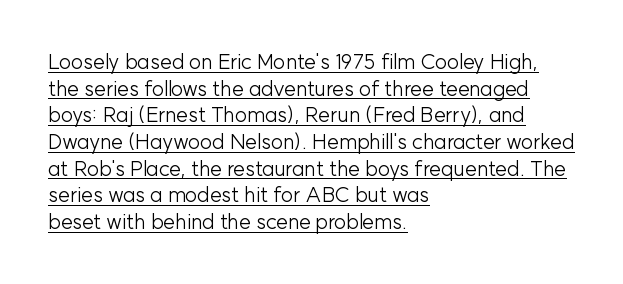
Q: Is the text bold? A: No.
Q: Is the text italic (slanted)? A: No, it is upright.
Q: Is the text underlined? A: Yes.
Q: How is the paragraph aligned? A: Left-aligned.
Q: Is the spacing between letters normal or unusually wide? A: Normal.
Q: Is the spacing between lines tight, normal or loose? A: Normal.
